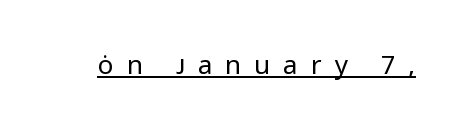
Q: Is the text bold? A: No.
Q: Is the text italic (slanted)? A: No, it is upright.
Q: Is the text underlined? A: Yes.
Q: Is the spacing between letters normal or unusually wide? A: Unusually wide.
